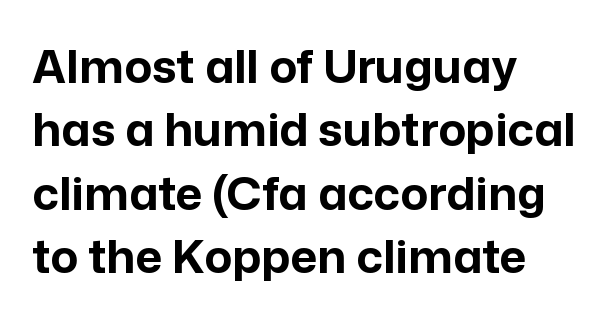
The space beneath each line is pristine and unruled. A typesetter would call this leading conventional body-copy spacing. Notice how the passage keeps a crisp vertical edge on the left only. Vertical strokes here are truly vertical. Strokes here are thick enough to call this a true bold.
